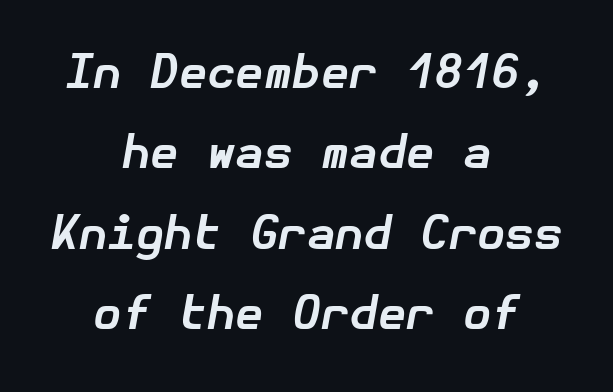
The image shows 46 px bold type, italic (leaning right); set centered, line spacing 1.75x, normal letter spacing, not underlined; low stroke contrast and a medium x-height.
